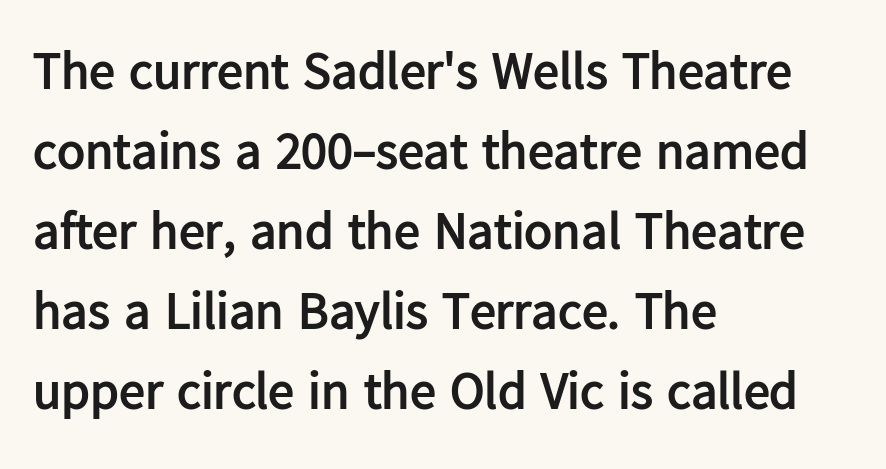
Q: Is the text bold? A: Yes.
Q: Is the text italic (slanted)? A: No, it is upright.
Q: Is the typeface a serif or a sans-serif typeface? A: Sans-serif.
Q: Is the text underlined? A: No.
Q: How is the paragraph aligned? A: Left-aligned.
Q: Is the spacing between letters normal or unusually wide? A: Normal.
Q: Is the spacing between lines tight, normal or loose? A: Normal.
Q: Width (condensed, normal, or wide)? A: Normal.
Q: Stroke contrast? A: Low.
Q: x-height? A: Medium.
Q: Monospaced? A: No.
